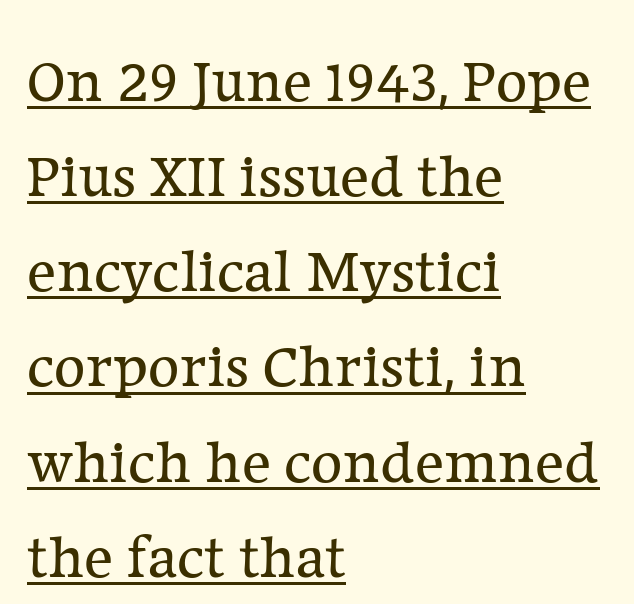
Q: Is the text bold? A: No.
Q: Is the text italic (slanted)? A: No, it is upright.
Q: Is the typeface a serif or a sans-serif typeface? A: Serif.
Q: Is the text underlined? A: Yes.
Q: How is the paragraph aligned? A: Left-aligned.
Q: Is the spacing between letters normal or unusually wide? A: Normal.
Q: Is the spacing between lines tight, normal or loose? A: Normal.
Q: Width (condensed, normal, or wide)? A: Normal.
Q: Stroke contrast? A: Low.
Q: x-height? A: Medium.
Q: Monospaced? A: No.
